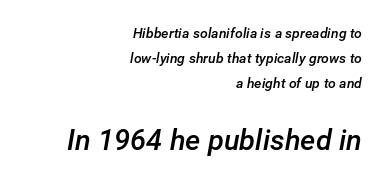
Q: Is the text bold? A: Semi-bold.
Q: Is the text italic (slanted)? A: Yes, it leans right by about 12 degrees.
Q: Is the text underlined? A: No.
Q: How is the paragraph aligned? A: Right-aligned.
Q: Is the spacing between letters normal or unusually wide? A: Normal.
Q: Which block of text is set in a larger size, the first (top) or the second (bottom)? A: The second (bottom) one.
Q: Width (condensed, normal, or wide)? A: Normal.
Q: Stroke contrast? A: Low.
Q: x-height? A: Medium.
Q: Monospaced? A: No.
